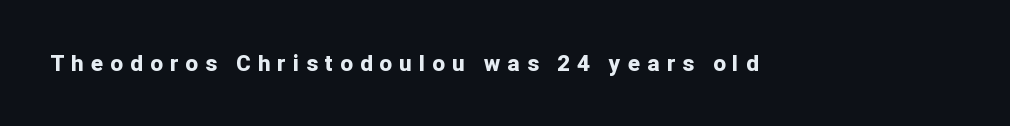
The image shows 22 px bold type, upright; set unusually wide letter spacing (+0.34 em), not underlined.
